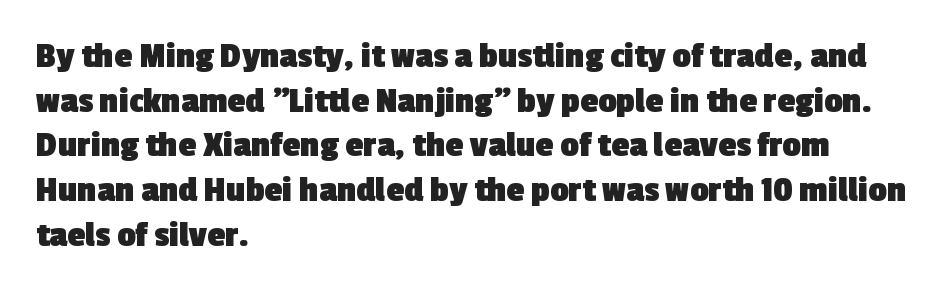
{"serif": "no", "bold": "yes", "weight": "heavy", "width": "normal", "x_height": "medium", "monospaced": "no", "underline": "no", "align": "left", "line_spacing_ratio": 1.24, "letter_spacing": "normal", "letter_spacing_em": 0.0, "glyph_px": 36}
